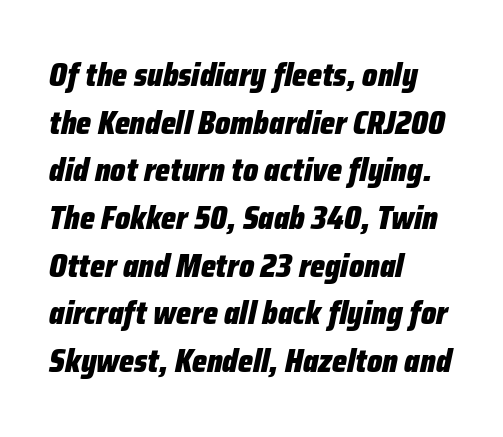
Each letter keeps its own natural width here, so spacing adapts to shape. Weight check: bold — yes, fully. Summary of vertical rhythm: regular, with standard interline spacing. Every row of glyphs begins at an identical x-position on the left. A bare baseline throughout the passage. Short note: letters normally spaced.
